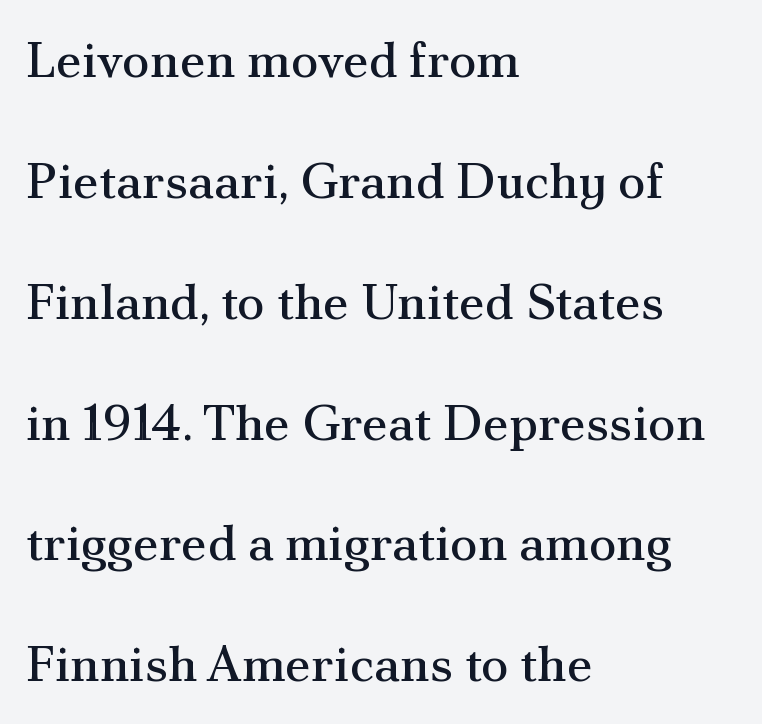
{"serif": "yes", "italic": "no", "bold": "no", "weight": "regular", "width": "normal", "stroke_contrast": "medium", "x_height": "small", "monospaced": "no", "underline": "no", "align": "left", "line_spacing": "loose", "line_spacing_ratio": 2.37, "letter_spacing": "normal", "letter_spacing_em": 0.0, "glyph_px": 51}
